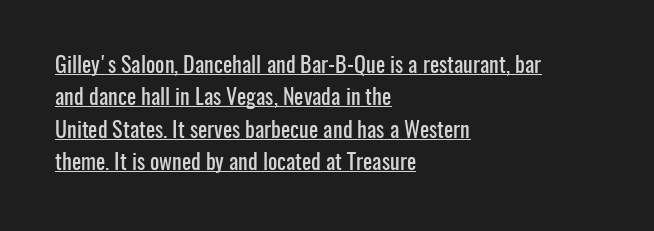
The image shows 22 px text type, upright; set left-aligned, normal line spacing (1.47x), normal letter spacing, underlined.
